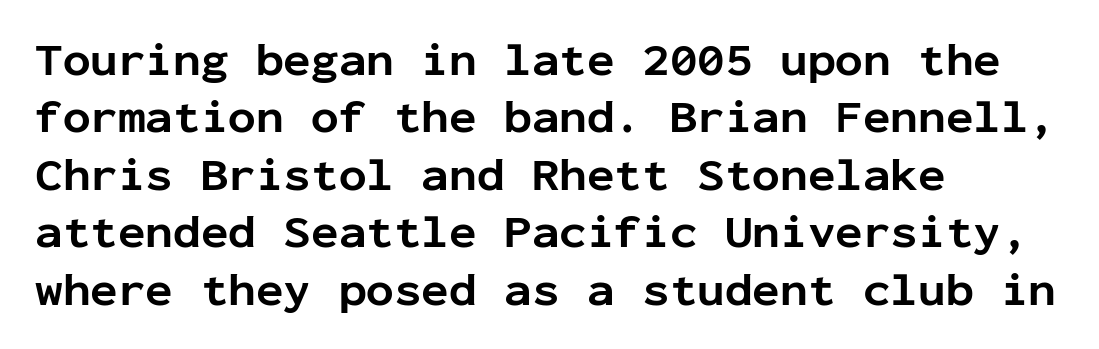
The image shows 46 px bold sans-serif type, upright, monospaced; set left-aligned, normal line spacing (1.25x), normal letter spacing, not underlined; low stroke contrast and a medium x-height.
